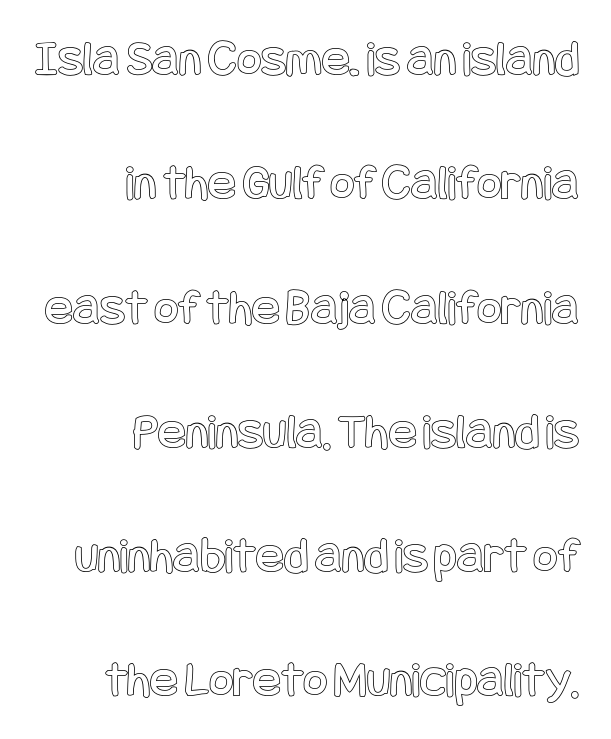
{"italic": "no", "width": "condensed", "x_height": "large", "underline": "no", "align": "right", "line_spacing": "loose", "line_spacing_ratio": 2.39, "letter_spacing": "normal", "letter_spacing_em": 0.0, "glyph_px": 52}
